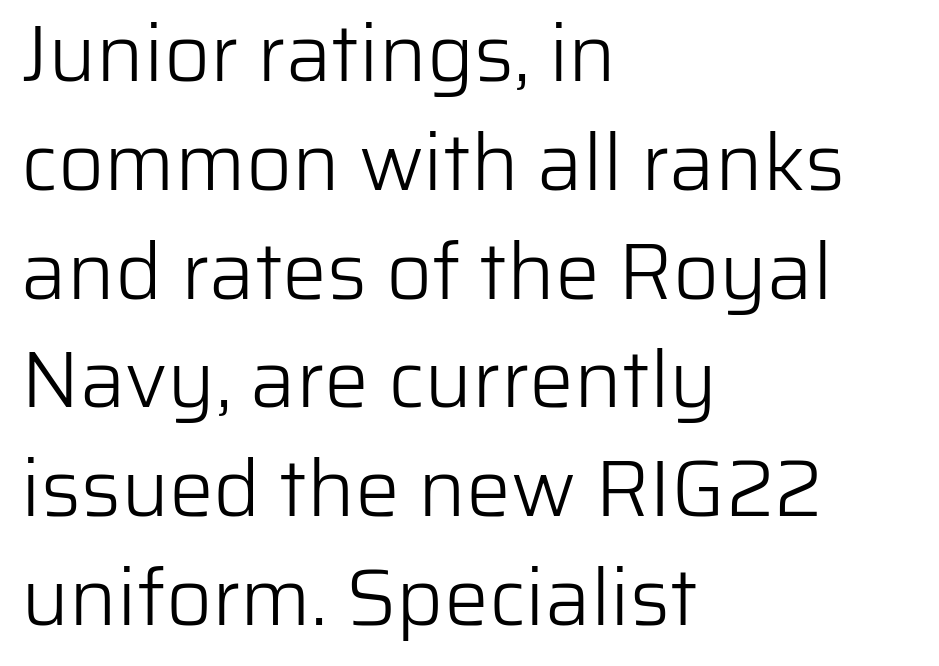
The image shows 80 px light sans-serif type, upright; set left-aligned, normal line spacing (1.36x), normal letter spacing, not underlined; low stroke contrast and a medium x-height.
